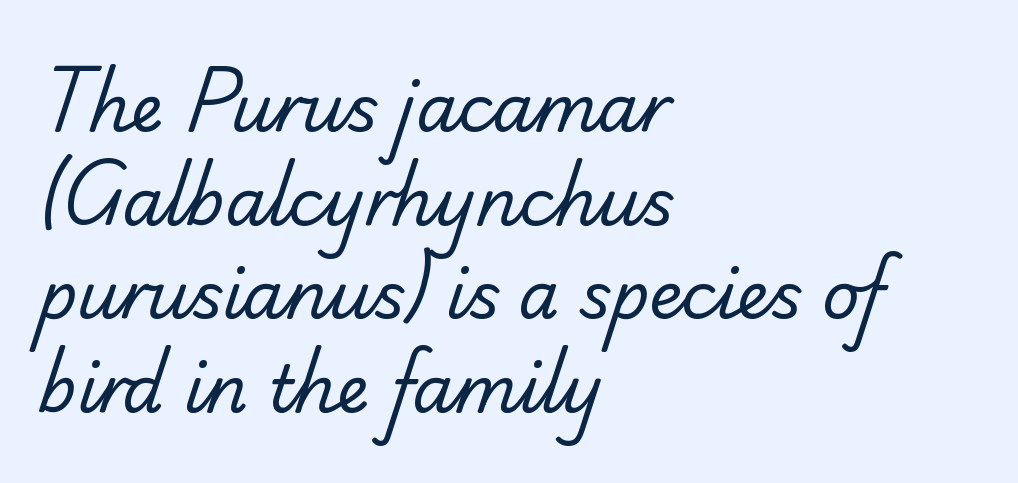
{"serif": "no", "bold": "no", "weight": "regular", "width": "normal", "stroke_contrast": "low", "x_height": "small", "monospaced": "no", "underline": "no", "align": "left", "line_spacing": "normal", "line_spacing_ratio": 1.44, "letter_spacing": "normal", "letter_spacing_em": 0.0, "glyph_px": 65}
